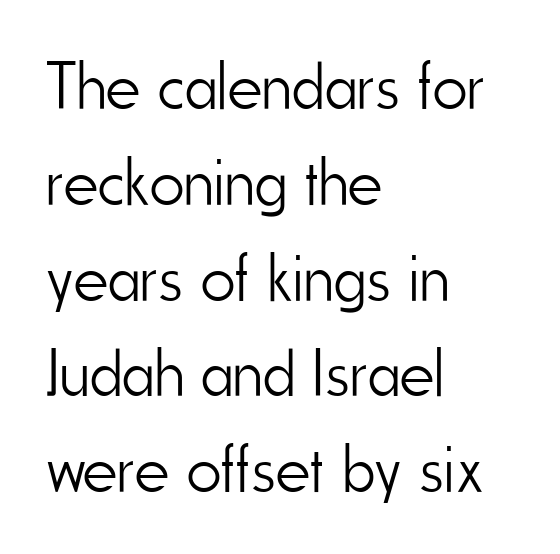
{"serif": "no", "italic": "no", "bold": "no", "weight": "light", "width": "condensed", "stroke_contrast": "low", "x_height": "small", "monospaced": "no", "underline": "no", "align": "left", "line_spacing": "normal", "line_spacing_ratio": 1.43, "letter_spacing": "normal", "letter_spacing_em": 0.0, "glyph_px": 67}
